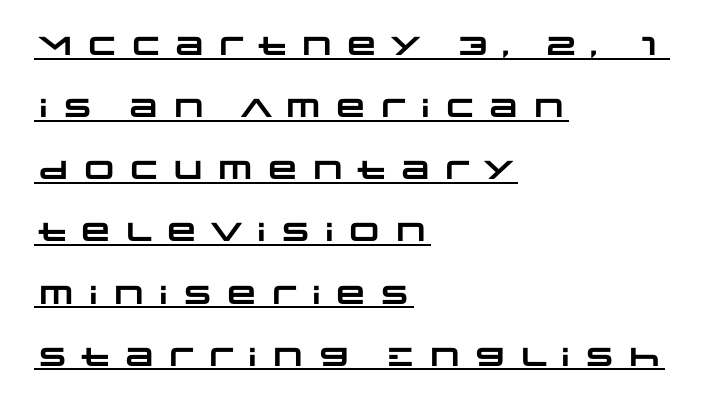
The image shows 26 px bold type; set left-aligned, loose line spacing (2.39x), unusually wide letter spacing (+0.23 em), underlined.
